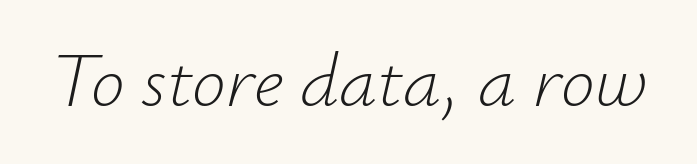
Q: Is the text bold? A: No.
Q: Is the text italic (slanted)? A: Yes, it leans right by about 12 degrees.
Q: Is the text underlined? A: No.
Q: Is the spacing between letters normal or unusually wide? A: Normal.
Q: Width (condensed, normal, or wide)? A: Normal.
Q: Stroke contrast? A: Low.
Q: x-height? A: Small.
Q: Monospaced? A: No.
